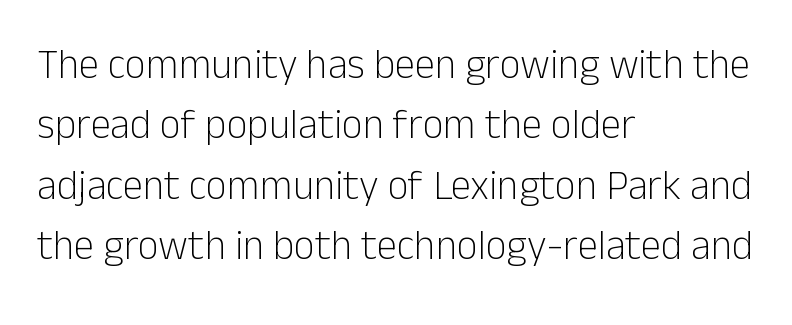
The image shows 41 px light sans-serif type, upright; set left-aligned, normal line spacing (1.47x), normal letter spacing, not underlined; low stroke contrast and a medium x-height.
